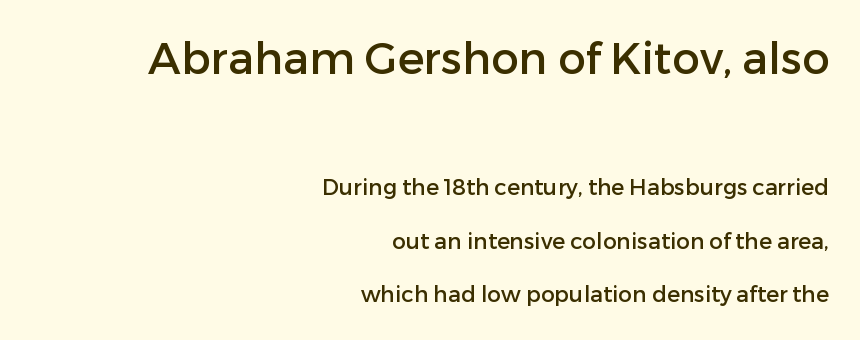
Any mark beneath the type? The region is blank. The leading is generous, giving the passage an open texture. Larger block? The one above; the one below is distinctly smaller. This sample is right-justified, so line beginnings fall wherever the words allow. In terms of letterform style, serifs are entirely absent.
